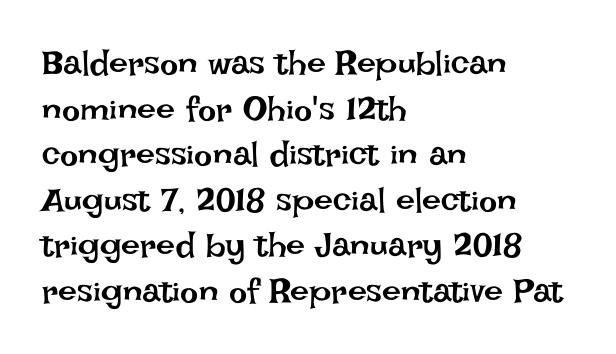
Varying glyph widths throughout — classic text-font behaviour. The rows are spaced the way most documents space them. Short note: letters normally spaced. The string is rendered with underlining switched off. The setting favours the left margin, as ordinary paragraphs usually do. The cut favours lightness, reaching ordinary text weight at its darkest.
